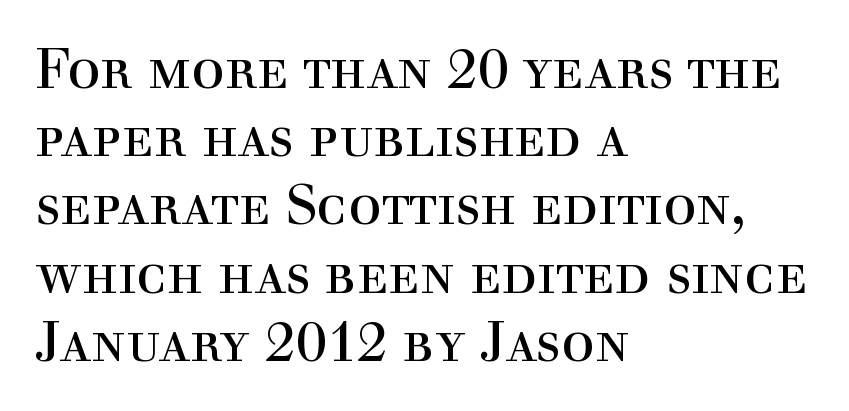
{"serif": "yes", "italic": "no", "bold": "no", "weight": "regular", "width": "normal", "x_height": "medium", "monospaced": "no", "underline": "no", "align": "left", "line_spacing_ratio": 1.24, "letter_spacing": "normal", "letter_spacing_em": 0.0, "glyph_px": 55}
